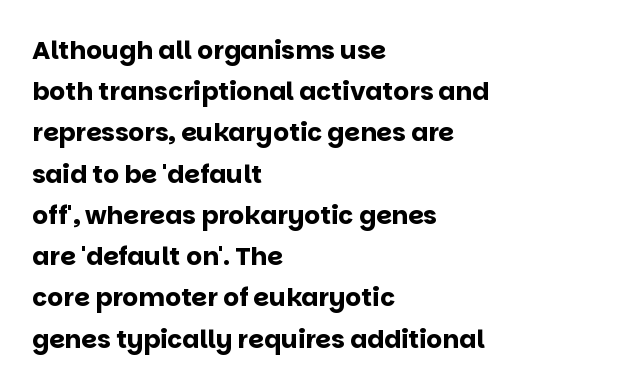
{"italic": "no", "bold": "yes", "underline": "no", "align": "left", "line_spacing": "normal", "line_spacing_ratio": 1.65, "letter_spacing": "normal", "letter_spacing_em": 0.0, "glyph_px": 25}
